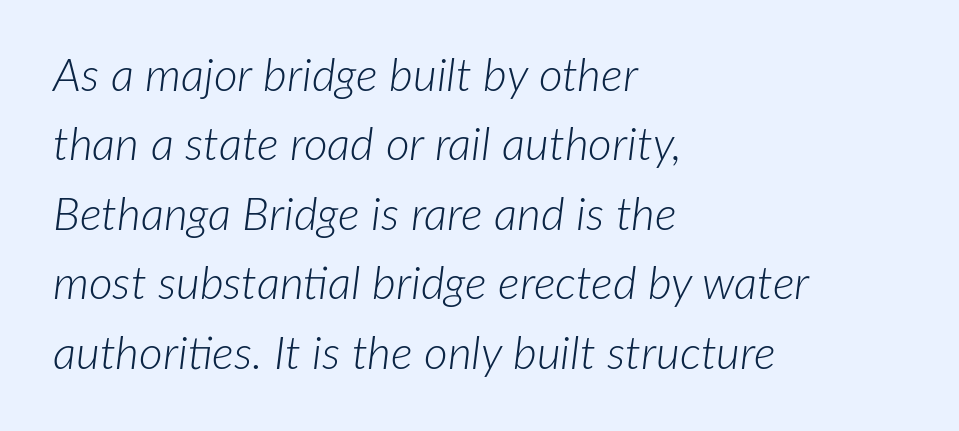
Leftover space on each line is placed entirely after the last word. Letter spacing: default. Stroke thickness stays within the range of a standard reading face or lighter. Anything drawn beneath the words? Only blank space. The face used here is proportionally spaced, like ordinary book or web type. Rows of type keep a routine distance in the vertical direction.
